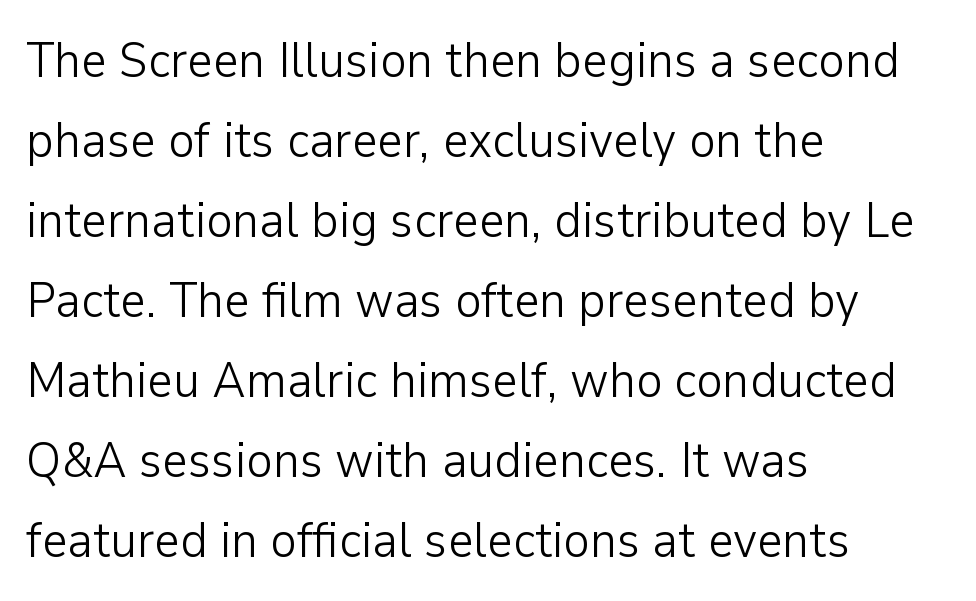
The image shows 50 px light sans-serif type, upright; set left-aligned, normal line spacing (1.6x), normal letter spacing, not underlined; low stroke contrast and a medium x-height.
